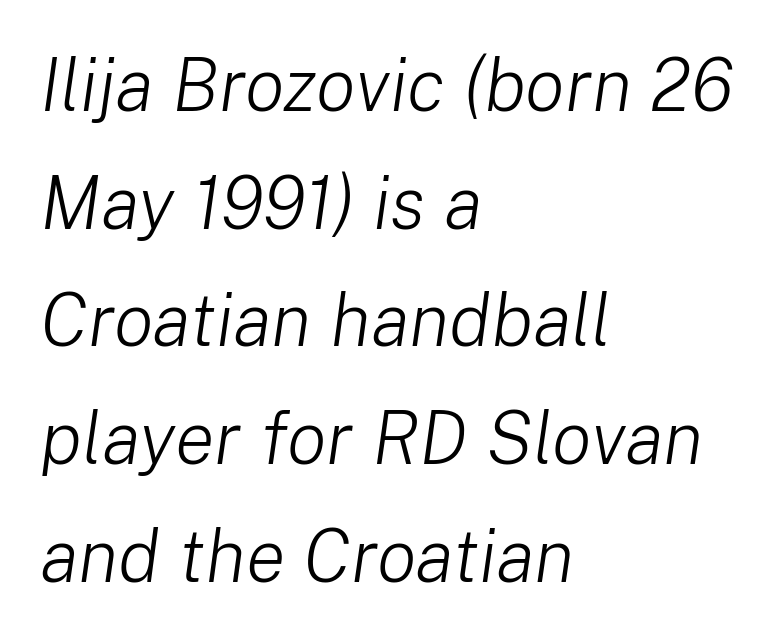
{"italic": "yes", "lean": "right", "slant_degrees": 8, "bold": "no", "weight": "light", "width": "normal", "stroke_contrast": "low", "x_height": "medium", "monospaced": "no", "underline": "no", "align": "left", "line_spacing": "normal", "line_spacing_ratio": 1.59, "letter_spacing": "normal", "letter_spacing_em": 0.0, "glyph_px": 74}
